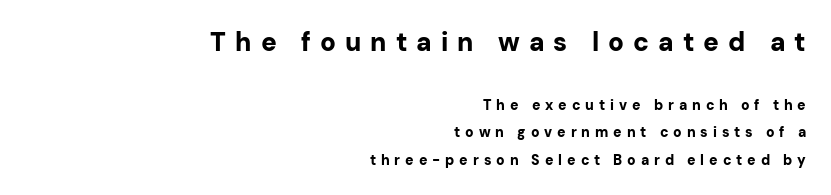
The image shows 26 px bold type, upright; set right-aligned, loose line spacing (1.94x), unusually wide letter spacing (+0.35 em), not underlined; the first (top) block is 1.86x larger.
